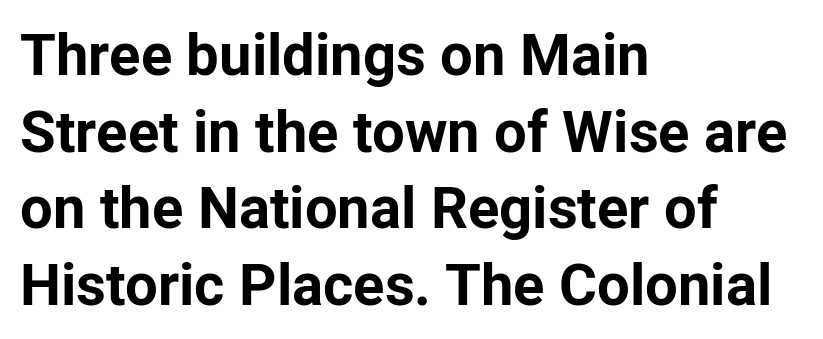
{"serif": "no", "italic": "no", "bold": "yes", "weight": "bold", "width": "normal", "stroke_contrast": "low", "x_height": "medium", "monospaced": "no", "underline": "no", "align": "left", "line_spacing": "normal", "line_spacing_ratio": 1.32, "letter_spacing": "normal", "letter_spacing_em": 0.0, "glyph_px": 58}
